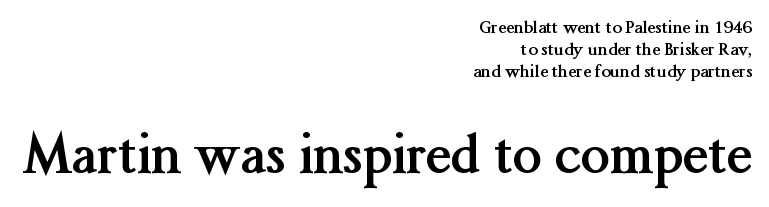
Heavy-handed strokes throughout: this text is bold. Beneath every word, the page is bare. Between one letter and the next there's only the usual sliver of space. Think of a printed novel: that variable character pitch is what you see here.
